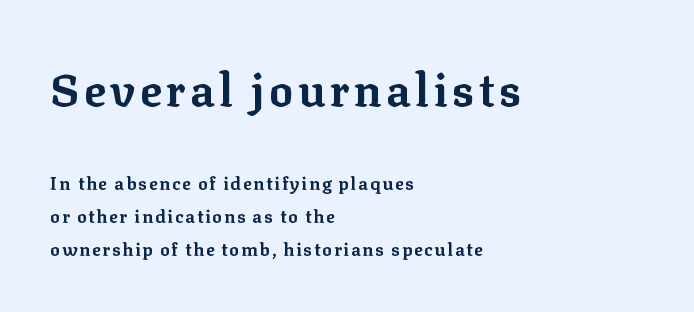
{"serif": "yes", "italic": "no", "bold": "yes", "weight": "bold", "width": "normal", "stroke_contrast": "low", "x_height": "medium", "monospaced": "no", "underline": "no", "align": "left", "line_spacing_ratio": 1.81, "larger_block": "first", "size_ratio": 2.5, "glyph_px": 45}
